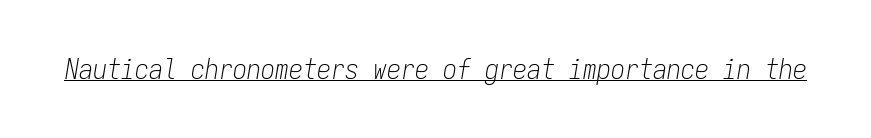
Q: Is the text bold? A: No.
Q: Is the text italic (slanted)? A: Yes, it leans right by about 9 degrees.
Q: Is the text underlined? A: Yes.
Q: Is the spacing between letters normal or unusually wide? A: Normal.
Q: Width (condensed, normal, or wide)? A: Condensed.
Q: Stroke contrast? A: Low.
Q: x-height? A: Medium.
Q: Monospaced? A: Yes.
